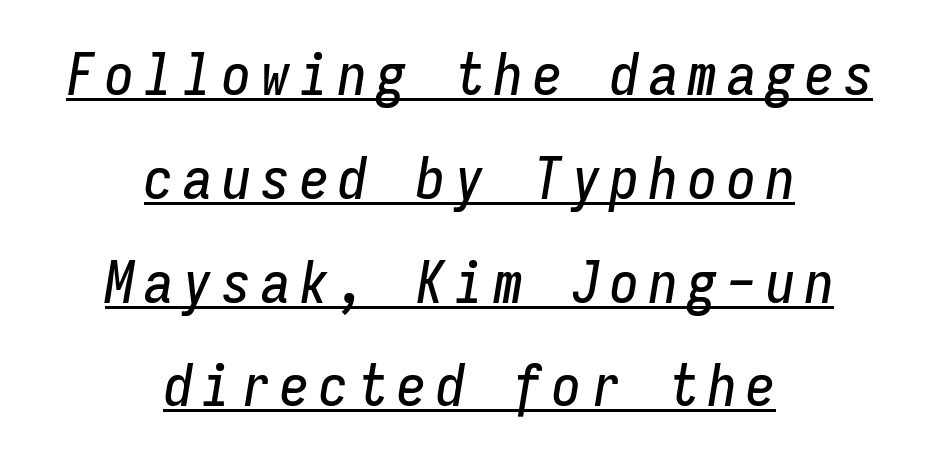
{"italic": "yes", "lean": "right", "slant_degrees": 9, "width": "condensed", "stroke_contrast": "low", "x_height": "medium", "monospaced": "yes", "underline": "yes", "align": "center", "line_spacing_ratio": 1.79, "glyph_px": 58}
